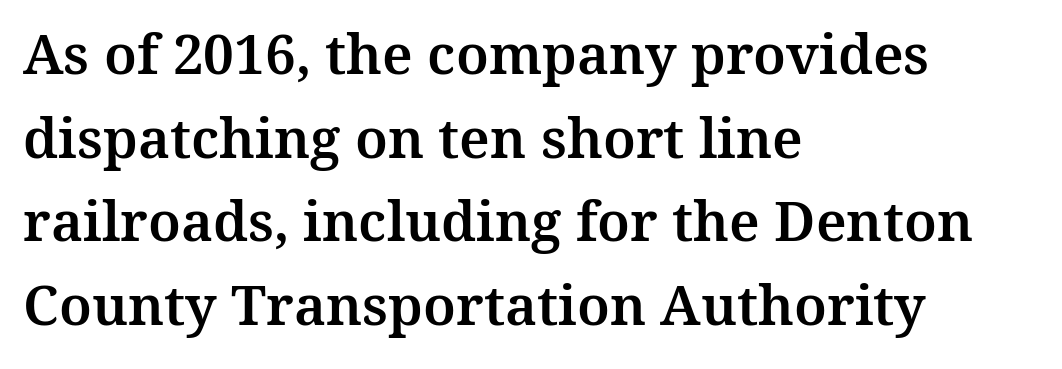
{"serif": "yes", "italic": "no", "width": "normal", "stroke_contrast": "medium", "x_height": "medium", "monospaced": "no", "underline": "no", "align": "left", "line_spacing": "normal", "line_spacing_ratio": 1.52, "letter_spacing": "normal", "letter_spacing_em": 0.0, "glyph_px": 55}
